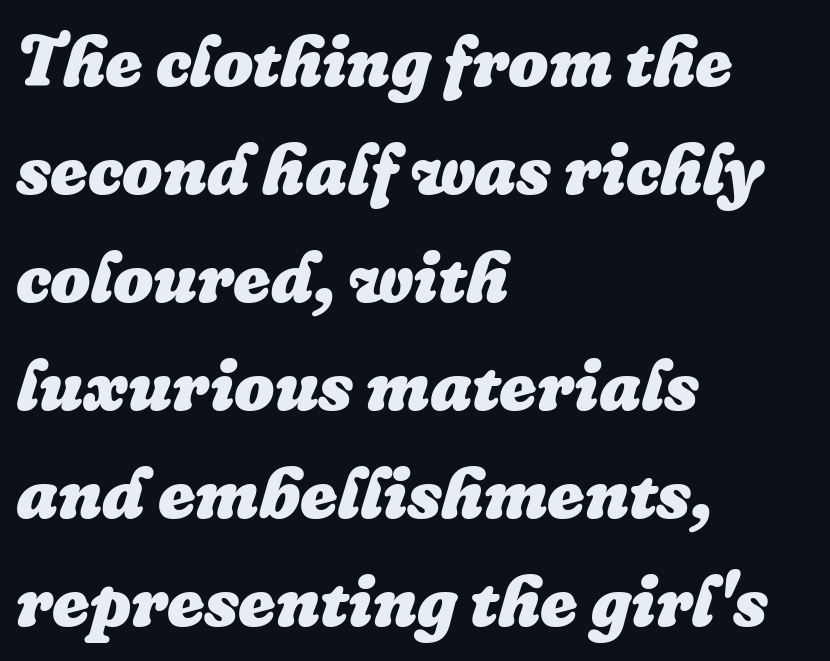
{"italic": "yes", "lean": "right", "slant_degrees": 16, "bold": "yes", "weight": "heavy", "width": "normal", "stroke_contrast": "low", "x_height": "medium", "monospaced": "no", "underline": "no", "align": "left", "line_spacing": "normal", "line_spacing_ratio": 1.52, "letter_spacing": "normal", "letter_spacing_em": 0.0, "glyph_px": 71}
